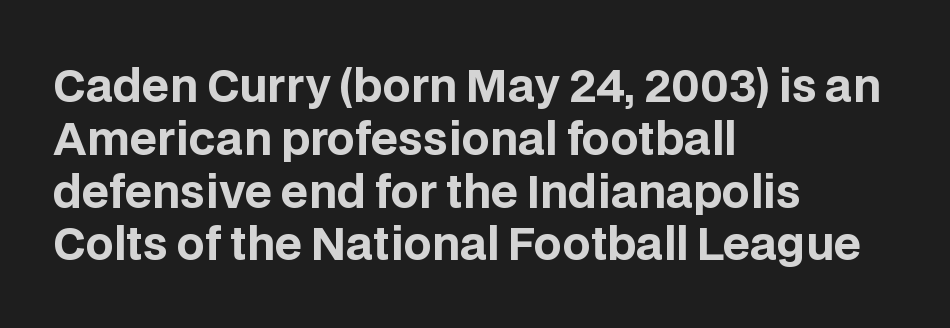
The image shows 44 px bold sans-serif type, upright; set left-aligned, line spacing 1.2x, normal letter spacing, not underlined; low stroke contrast and a large x-height.
